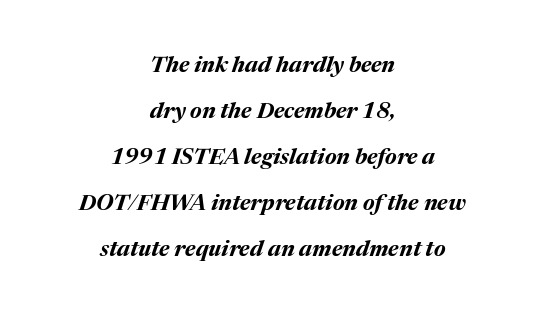
The image shows 22 px bold type, italic (leaning right); set centered, loose line spacing (2.09x), normal letter spacing, not underlined.
